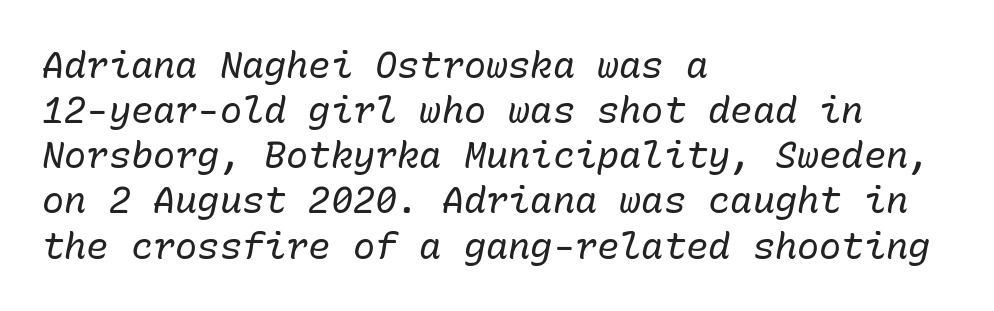
The image shows 37 px regular-weight type, italic (leaning right), monospaced; set left-aligned, line spacing 1.22x, normal letter spacing, not underlined; low stroke contrast and a medium x-height.
